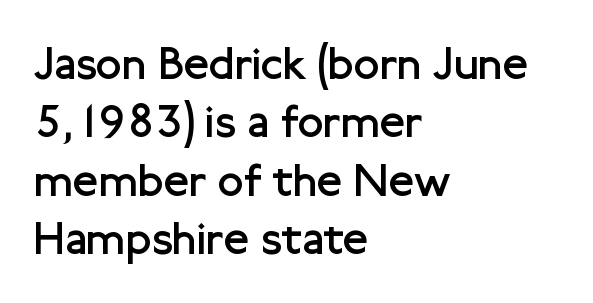
The image shows 47 px regular-weight sans-serif type, upright; set left-aligned, line spacing 1.24x, normal letter spacing, not underlined; low stroke contrast and a medium x-height.
